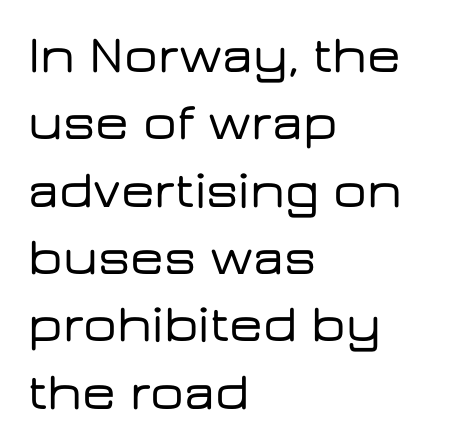
Q: Is the text italic (slanted)? A: No, it is upright.
Q: Is the typeface a serif or a sans-serif typeface? A: Sans-serif.
Q: Is the text underlined? A: No.
Q: How is the paragraph aligned? A: Left-aligned.
Q: Is the spacing between letters normal or unusually wide? A: Normal.
Q: Is the spacing between lines tight, normal or loose? A: Normal.
Q: Width (condensed, normal, or wide)? A: Wide.
Q: Stroke contrast? A: Low.
Q: x-height? A: Medium.
Q: Monospaced? A: No.
